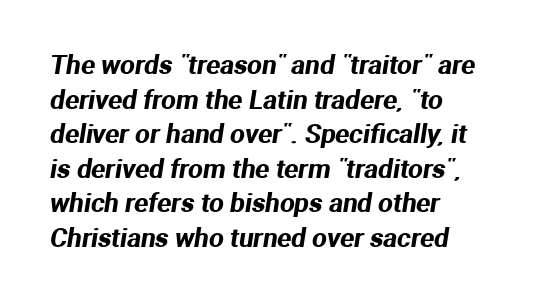
Vertically, the passage feels balanced, rows spaced as you'd expect. Unmarked baselines from the first word to the last. If you drew a ruler down the left edge, every line would touch it. The passage shown has conventional tracking throughout.
